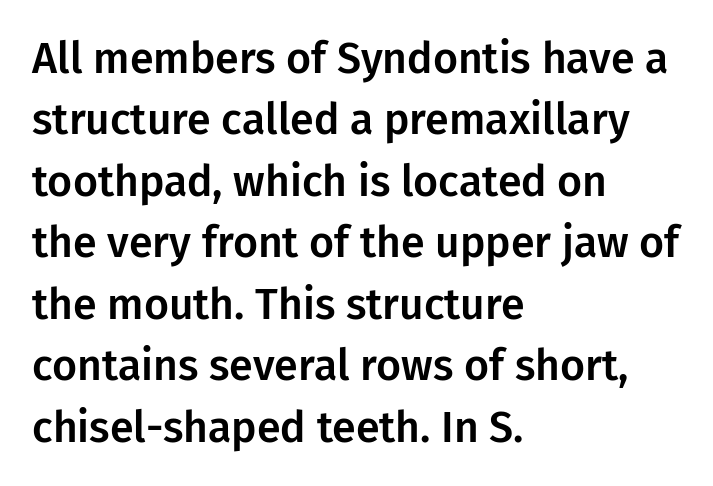
Spacing between characters is what you'd get straight out of the box. Looks like regular typesetting: each glyph gets only the width it needs. Notice how descenders clear the ascenders below comfortably — that's standard leading. Is the block centered? No — it sits flush against the left margin.
